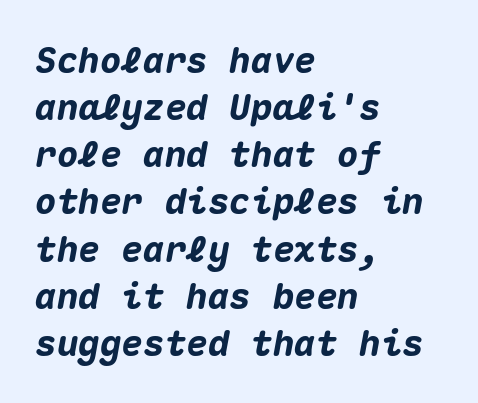
Characters follow at the spacing the type designer built in. In terms of weight, the rendering is a true, heavy bold. Would a proofreader flag this as italicized? Yes. Spacing verdict: monospaced, one width for all characters.
